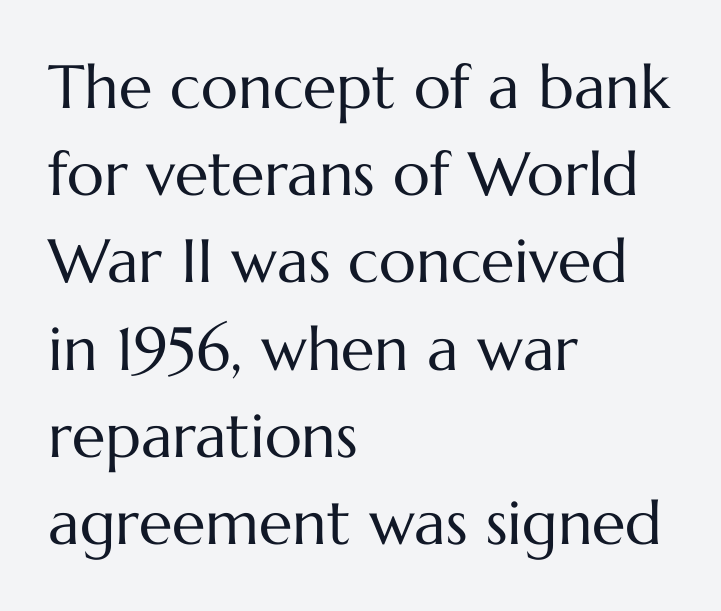
{"italic": "no", "bold": "no", "weight": "regular", "width": "normal", "stroke_contrast": "medium", "x_height": "medium", "monospaced": "no", "underline": "no", "align": "left", "line_spacing": "normal", "line_spacing_ratio": 1.43, "letter_spacing": "normal", "letter_spacing_em": 0.0, "glyph_px": 61}
